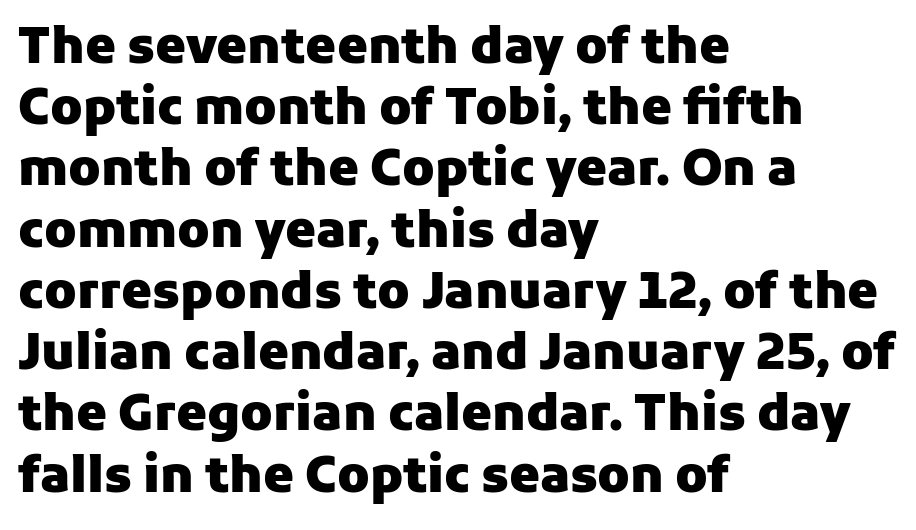
{"serif": "no", "italic": "no", "bold": "yes", "weight": "heavy", "width": "normal", "stroke_contrast": "low", "x_height": "medium", "monospaced": "no", "underline": "no", "align": "left", "line_spacing": "normal", "line_spacing_ratio": 1.25, "letter_spacing": "normal", "letter_spacing_em": 0.0, "glyph_px": 49}
